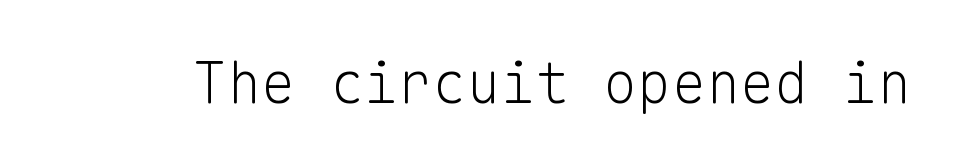
Q: Is the text bold? A: No.
Q: Is the text italic (slanted)? A: No, it is upright.
Q: Is the typeface a serif or a sans-serif typeface? A: Sans-serif.
Q: Is the text underlined? A: No.
Q: Is the spacing between letters normal or unusually wide? A: Normal.
Q: Width (condensed, normal, or wide)? A: Normal.
Q: Stroke contrast? A: Low.
Q: x-height? A: Medium.
Q: Monospaced? A: Yes.
